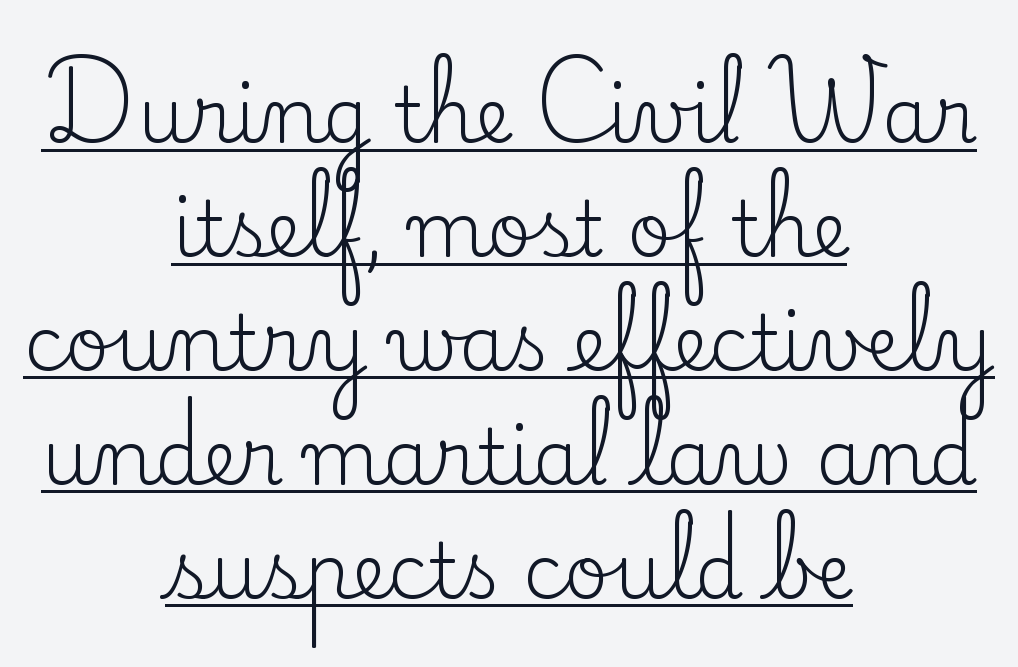
The image shows 77 px regular-weight type, upright; set centered, normal line spacing (1.48x), normal letter spacing, underlined; low stroke contrast and a small x-height.
